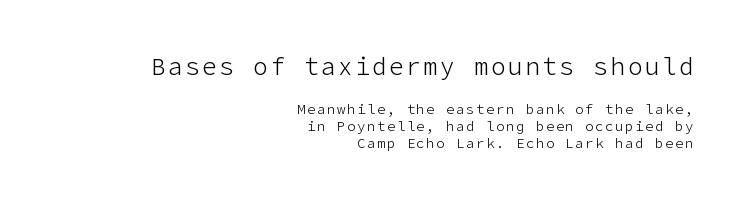
{"italic": "no", "bold": "no", "underline": "no", "align": "right", "line_spacing_ratio": 1.23, "larger_block": "first", "size_ratio": 1.71, "glyph_px": 24}
